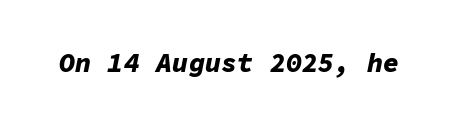
Q: Is the text bold? A: Yes.
Q: Is the text italic (slanted)? A: Yes, it leans right by about 11 degrees.
Q: Is the text underlined? A: No.
Q: Is the spacing between letters normal or unusually wide? A: Normal.
